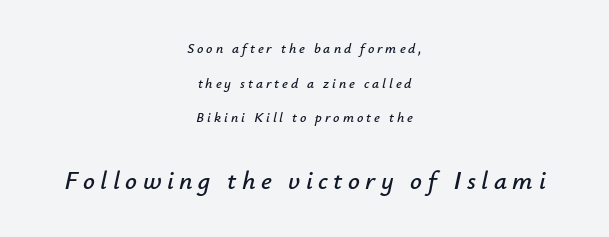
Q: Is the text italic (slanted)? A: Yes, it leans right by about 12 degrees.
Q: Is the text underlined? A: No.
Q: How is the paragraph aligned? A: Centered.
Q: Is the spacing between letters normal or unusually wide? A: Unusually wide.
Q: Is the spacing between lines tight, normal or loose? A: Loose.
Q: Which block of text is set in a larger size, the first (top) or the second (bottom)? A: The second (bottom) one.
